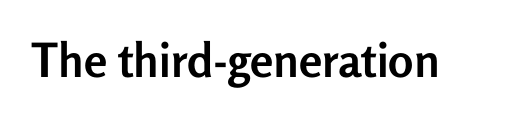
{"serif": "no", "italic": "no", "bold": "yes", "weight": "semibold", "width": "normal", "stroke_contrast": "low", "x_height": "medium", "monospaced": "no", "underline": "no", "letter_spacing": "normal", "letter_spacing_em": 0.0, "glyph_px": 47}
